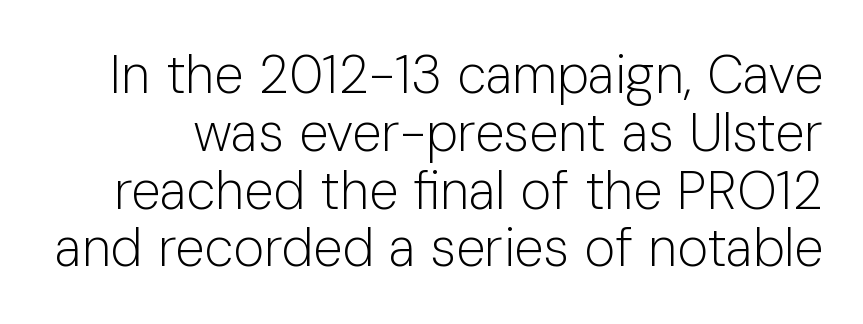
{"serif": "no", "italic": "no", "bold": "no", "weight": "light", "width": "normal", "stroke_contrast": "low", "x_height": "medium", "monospaced": "no", "underline": "no", "line_spacing": "tight", "line_spacing_ratio": 1.09, "letter_spacing": "normal", "letter_spacing_em": 0.0, "glyph_px": 53}
